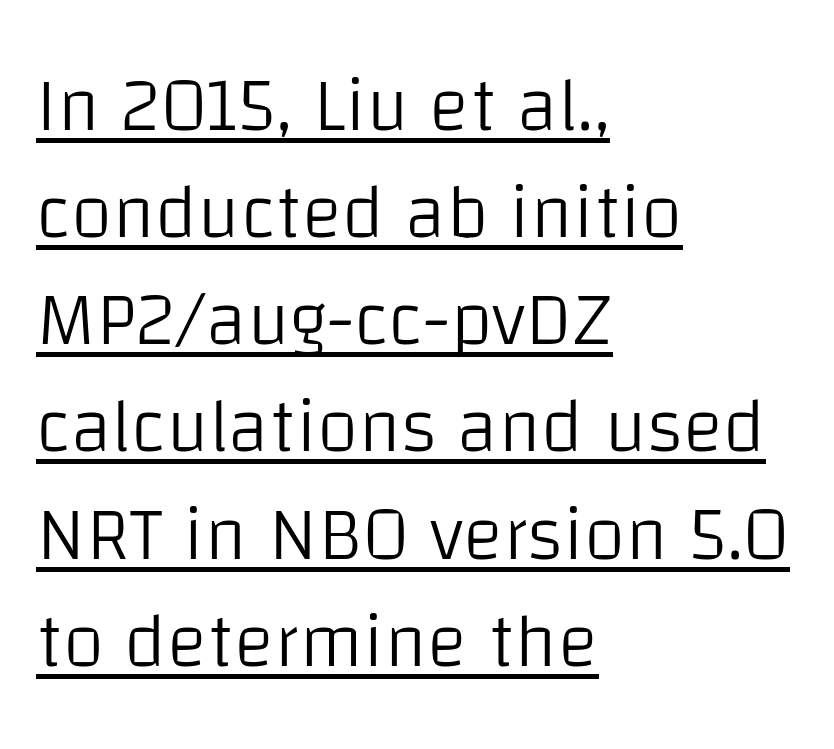
{"serif": "no", "italic": "no", "bold": "no", "weight": "light", "width": "normal", "stroke_contrast": "low", "x_height": "large", "monospaced": "no", "underline": "yes", "align": "left", "line_spacing": "normal", "line_spacing_ratio": 1.41, "letter_spacing": "normal", "letter_spacing_em": 0.0, "glyph_px": 76}
